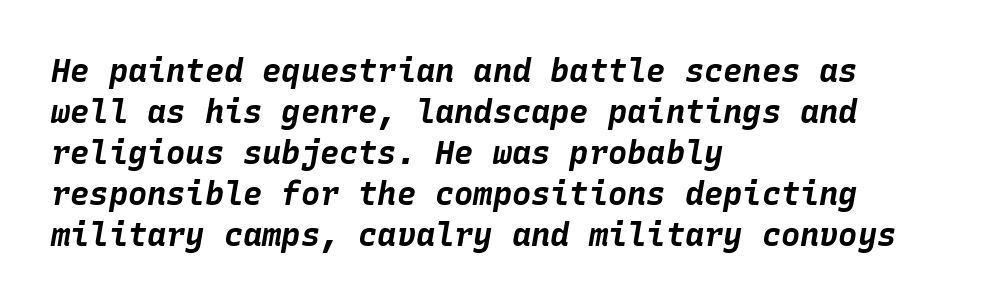
Q: Is the text bold? A: Yes.
Q: Is the text italic (slanted)? A: Yes, it leans right by about 10 degrees.
Q: Is the text underlined? A: No.
Q: How is the paragraph aligned? A: Left-aligned.
Q: Is the spacing between letters normal or unusually wide? A: Normal.
Q: Is the spacing between lines tight, normal or loose? A: Normal.
Q: Width (condensed, normal, or wide)? A: Normal.
Q: Stroke contrast? A: Low.
Q: x-height? A: Large.
Q: Monospaced? A: Yes.
